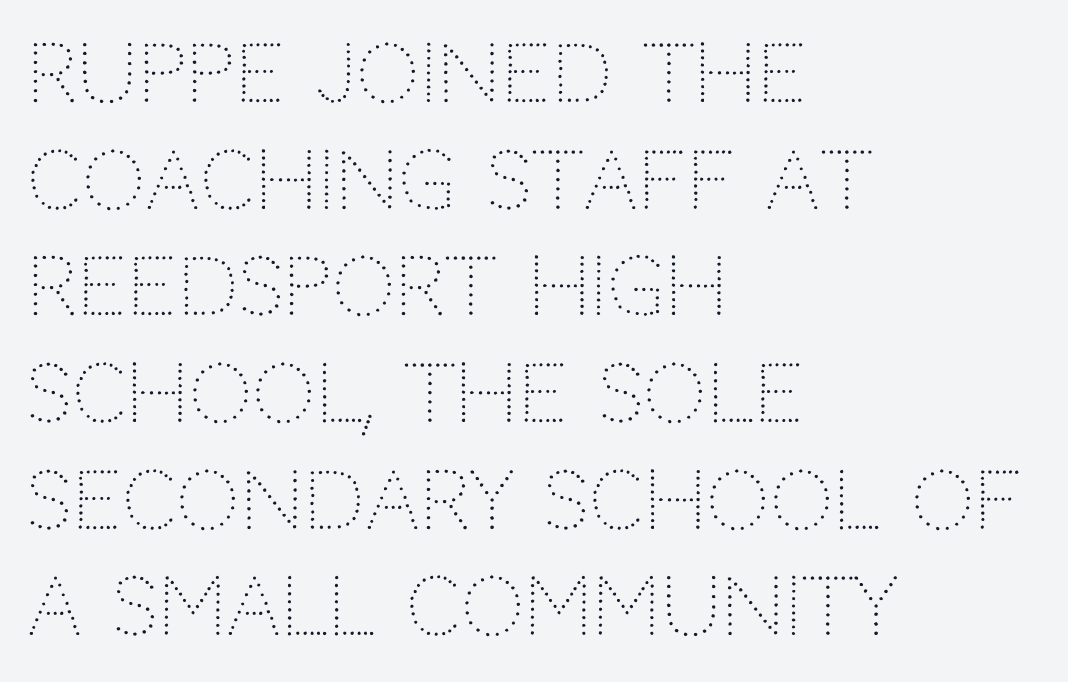
Q: Is the text bold? A: No.
Q: Is the text italic (slanted)? A: No, it is upright.
Q: Is the typeface a serif or a sans-serif typeface? A: Sans-serif.
Q: Is the text underlined? A: No.
Q: How is the paragraph aligned? A: Left-aligned.
Q: Is the spacing between letters normal or unusually wide? A: Normal.
Q: Is the spacing between lines tight, normal or loose? A: Normal.
Q: Width (condensed, normal, or wide)? A: Normal.
Q: Stroke contrast? A: Low.
Q: x-height? A: Large.
Q: Monospaced? A: No.
